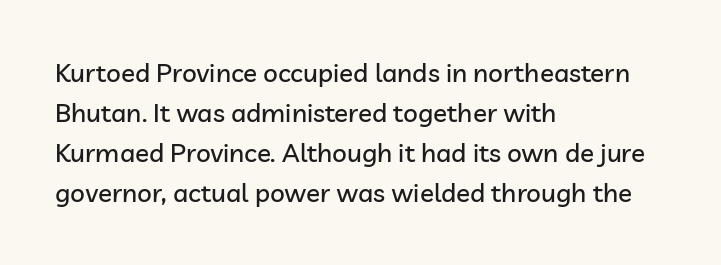
The image shows 26 px text type, upright; set left-aligned, normal line spacing (1.54x), normal letter spacing, not underlined.
